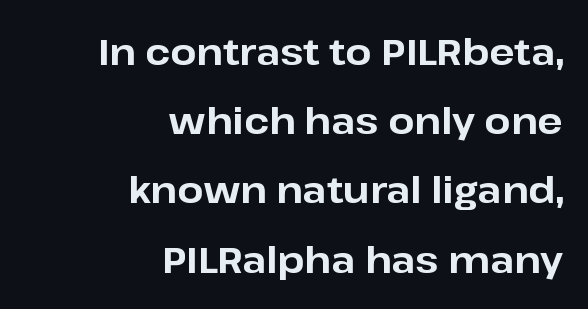
{"serif": "no", "italic": "no", "bold": "yes", "weight": "bold", "width": "normal", "stroke_contrast": "low", "x_height": "medium", "monospaced": "no", "underline": "no", "align": "right", "line_spacing_ratio": 1.87, "letter_spacing": "normal", "letter_spacing_em": 0.0, "glyph_px": 37}
